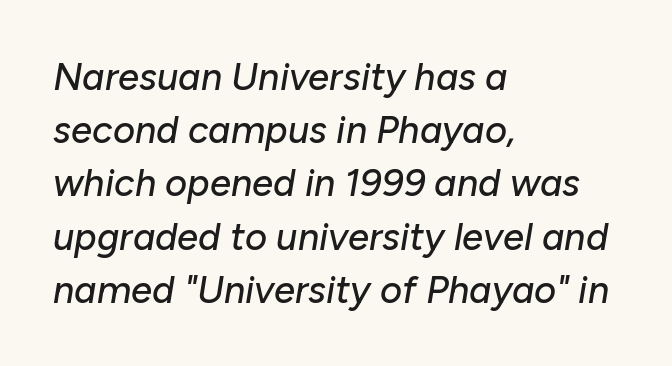
{"italic": "yes", "lean": "right", "slant_degrees": 10, "width": "normal", "stroke_contrast": "low", "x_height": "medium", "monospaced": "no", "underline": "no", "align": "left", "line_spacing": "normal", "line_spacing_ratio": 1.4, "letter_spacing": "normal", "letter_spacing_em": 0.0, "glyph_px": 38}
